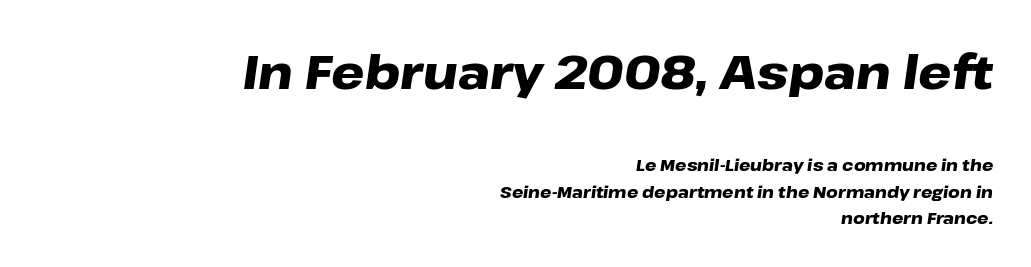
The image shows 47 px heavy, wide type, italic (leaning right); set right-aligned, normal line spacing (1.65x), normal letter spacing, not underlined; the first (top) block is 2.94x larger; low stroke contrast and a medium x-height.
